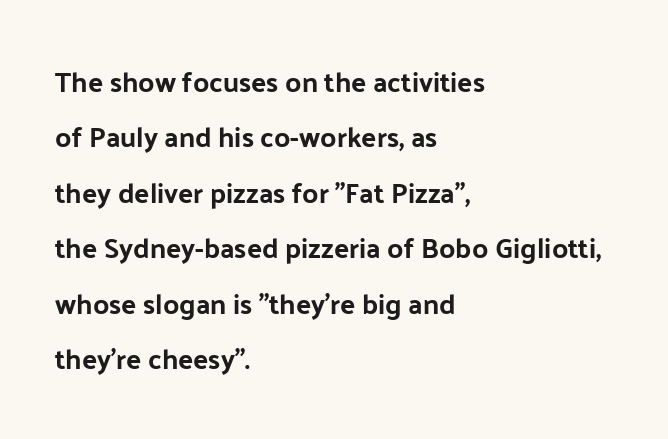
Q: Is the text italic (slanted)? A: No, it is upright.
Q: Is the typeface a serif or a sans-serif typeface? A: Sans-serif.
Q: Is the text underlined? A: No.
Q: How is the paragraph aligned? A: Left-aligned.
Q: Is the spacing between letters normal or unusually wide? A: Normal.
Q: Is the spacing between lines tight, normal or loose? A: Loose.
Q: Width (condensed, normal, or wide)? A: Normal.
Q: Stroke contrast? A: Low.
Q: x-height? A: Medium.
Q: Monospaced? A: No.
